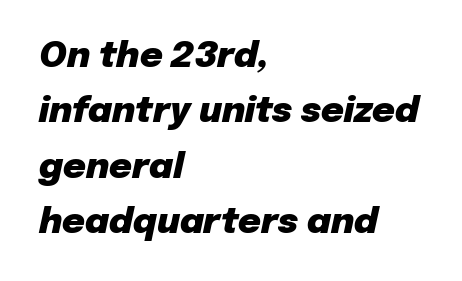
{"italic": "yes", "lean": "right", "slant_degrees": 12, "bold": "yes", "weight": "heavy", "width": "normal", "stroke_contrast": "low", "x_height": "medium", "monospaced": "no", "underline": "no", "align": "left", "line_spacing": "normal", "line_spacing_ratio": 1.58, "letter_spacing": "normal", "letter_spacing_em": 0.0, "glyph_px": 35}
